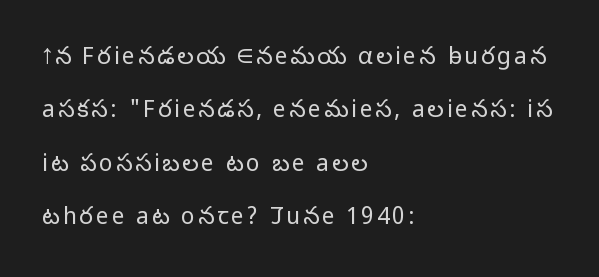
Q: Is the text bold? A: No.
Q: Is the text italic (slanted)? A: No, it is upright.
Q: Is the text underlined? A: No.
Q: How is the paragraph aligned? A: Left-aligned.
Q: Is the spacing between lines tight, normal or loose? A: Loose.
